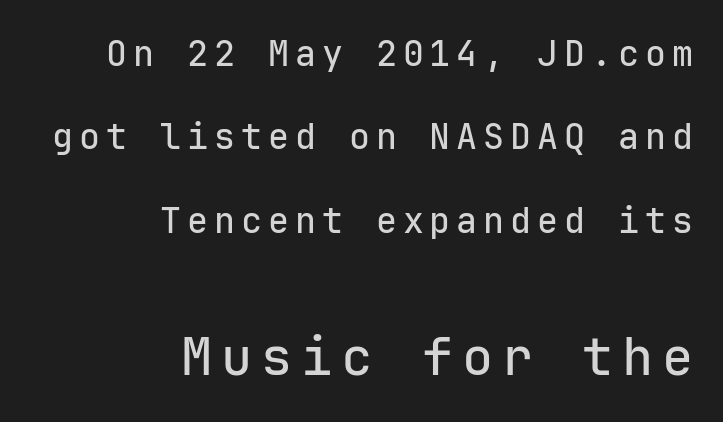
What kind of face is this? One without serifs — a sans. The following chunk of copy outweighs the initial chunk in type size. This sample trades compactness for vertical openness between lines. Descender tails drop into unmarked territory.
